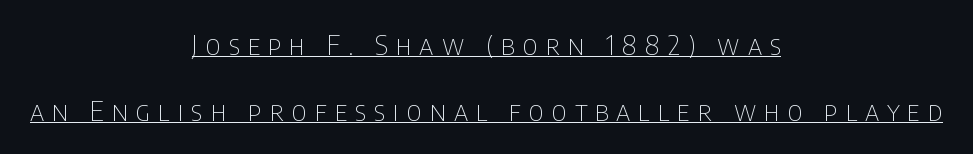
Q: Is the text bold? A: No.
Q: Is the text italic (slanted)? A: No, it is upright.
Q: Is the text underlined? A: Yes.
Q: How is the paragraph aligned? A: Centered.
Q: Is the spacing between letters normal or unusually wide? A: Unusually wide.
Q: Is the spacing between lines tight, normal or loose? A: Loose.
